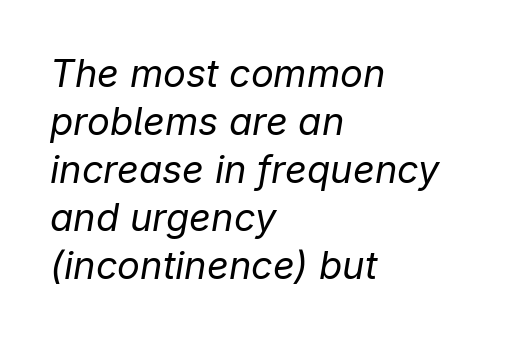
The image shows 38 px regular-weight type, italic (leaning right); set left-aligned, normal line spacing (1.26x), normal letter spacing, not underlined; low stroke contrast and a medium x-height.
